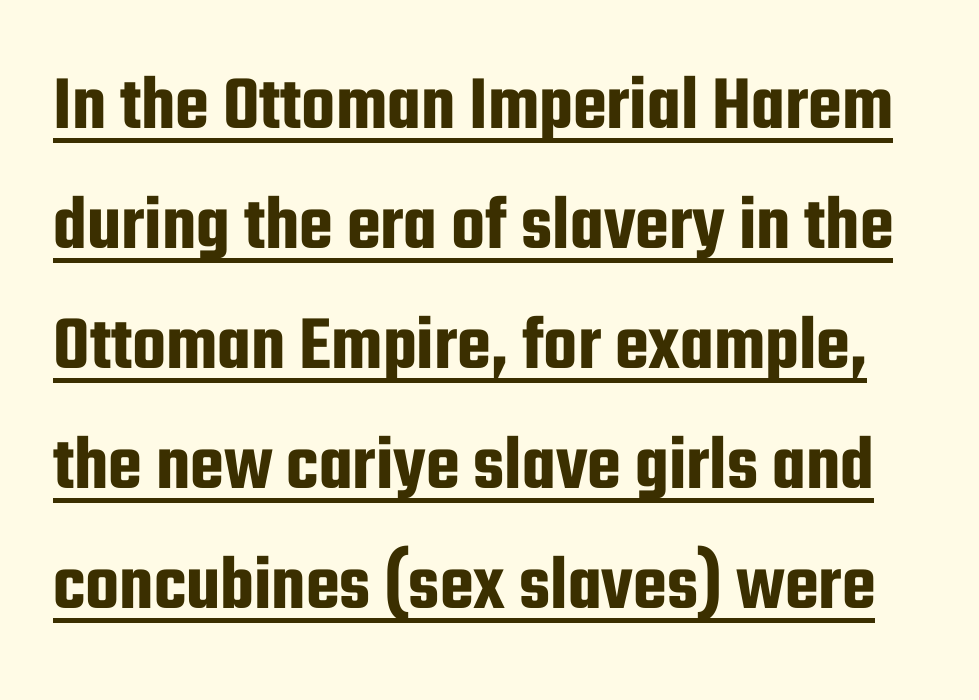
The image shows 78 px condensed sans-serif type, upright; set normal line spacing (1.54x), normal letter spacing, underlined; low stroke contrast and a medium x-height.
